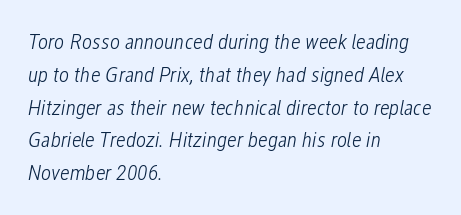
Nothing unusual about the tracking: characters are spaced as the font intends. This reads as an unemphasized weight, regular at the heaviest. The paragraph shown leans on its left margin. Does the lettering tilt? It does — this is italic. Reading down the column, the eye jumps a familiar distance to each next line.
